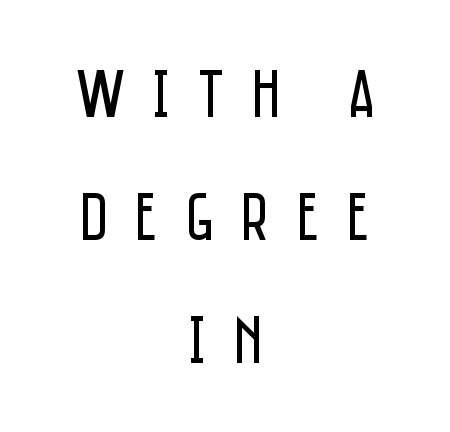
{"serif": "no", "italic": "no", "bold": "no", "weight": "regular", "width": "condensed", "stroke_contrast": "low", "x_height": "large", "monospaced": "no", "underline": "no", "align": "center", "line_spacing_ratio": 1.81, "letter_spacing": "wide", "letter_spacing_em": 0.4, "glyph_px": 68}
